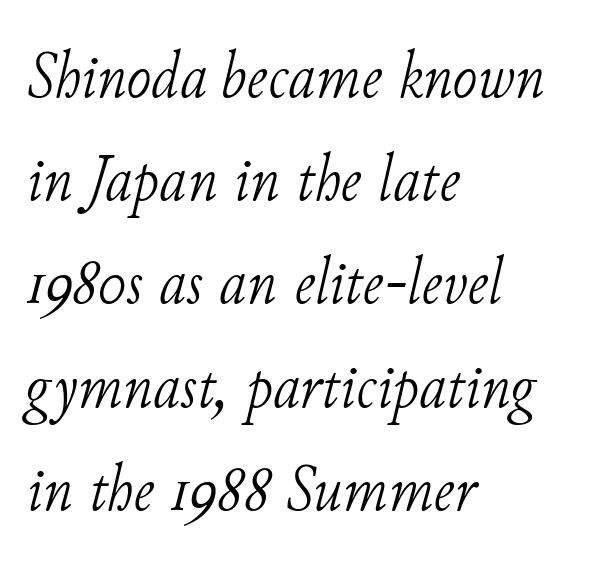
Q: Is the text bold? A: No.
Q: Is the text italic (slanted)? A: Yes, it leans right by about 11 degrees.
Q: Is the typeface a serif or a sans-serif typeface? A: Serif.
Q: Is the text underlined? A: No.
Q: How is the paragraph aligned? A: Left-aligned.
Q: Is the spacing between letters normal or unusually wide? A: Normal.
Q: Is the spacing between lines tight, normal or loose? A: Normal.
Q: Width (condensed, normal, or wide)? A: Normal.
Q: Stroke contrast? A: Low.
Q: x-height? A: Small.
Q: Monospaced? A: No.
